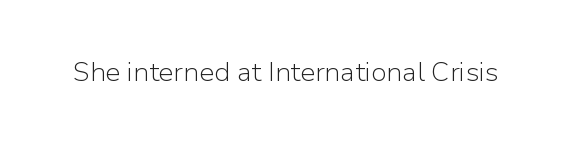
Q: Is the text bold? A: No.
Q: Is the text italic (slanted)? A: No, it is upright.
Q: Is the text underlined? A: No.
Q: Is the spacing between letters normal or unusually wide? A: Normal.
